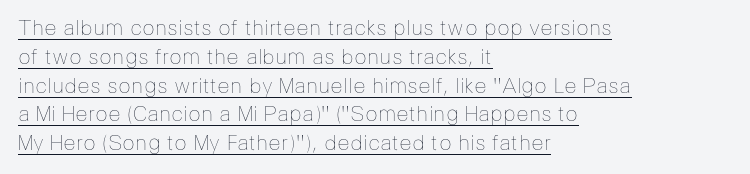
Q: Is the text bold? A: No.
Q: Is the text italic (slanted)? A: No, it is upright.
Q: Is the text underlined? A: Yes.
Q: How is the paragraph aligned? A: Left-aligned.
Q: Is the spacing between letters normal or unusually wide? A: Normal.
Q: Is the spacing between lines tight, normal or loose? A: Normal.
